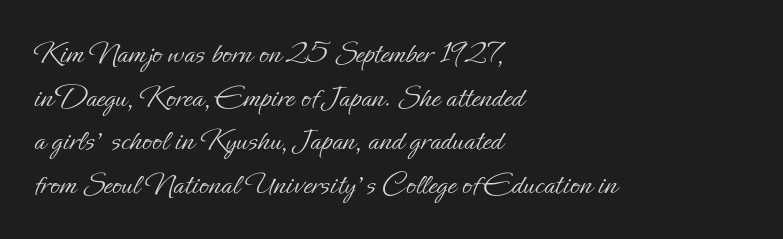
Q: Is the text bold? A: No.
Q: Is the text italic (slanted)? A: Yes.
Q: Is the text underlined? A: No.
Q: How is the paragraph aligned? A: Left-aligned.
Q: Is the spacing between letters normal or unusually wide? A: Normal.
Q: Is the spacing between lines tight, normal or loose? A: Normal.
Q: Width (condensed, normal, or wide)? A: Normal.
Q: Stroke contrast? A: Low.
Q: x-height? A: Small.
Q: Monospaced? A: No.
